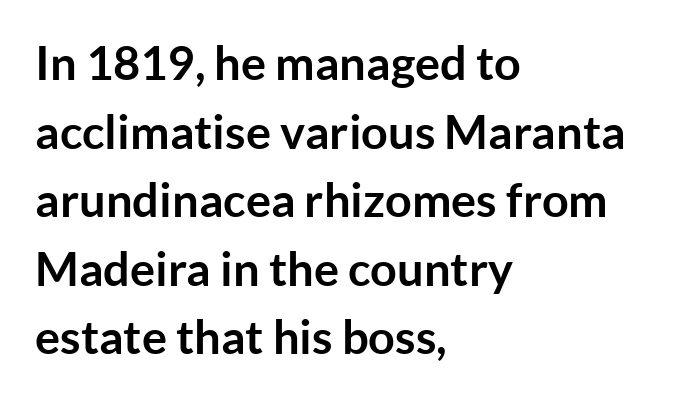
The image shows 47 px semibold sans-serif type, upright; set left-aligned, normal line spacing (1.46x), normal letter spacing, not underlined; low stroke contrast and a medium x-height.
